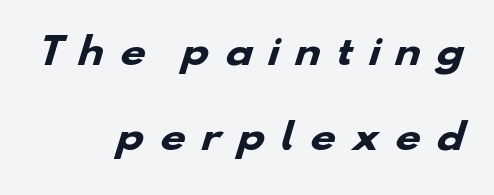
Q: Is the text bold? A: Yes.
Q: Is the typeface a serif or a sans-serif typeface? A: Sans-serif.
Q: Is the text underlined? A: No.
Q: How is the paragraph aligned? A: Right-aligned.
Q: Is the spacing between letters normal or unusually wide? A: Unusually wide.
Q: Is the spacing between lines tight, normal or loose? A: Loose.
Q: Width (condensed, normal, or wide)? A: Wide.
Q: Stroke contrast? A: Low.
Q: x-height? A: Small.
Q: Monospaced? A: No.
